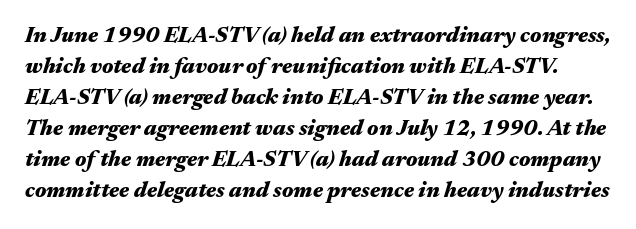
{"italic": "yes", "lean": "right", "slant_degrees": 17, "bold": "yes", "underline": "no", "line_spacing": "normal", "line_spacing_ratio": 1.41, "letter_spacing": "normal", "letter_spacing_em": 0.0, "glyph_px": 22}
